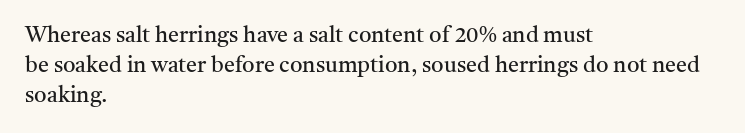
Q: Is the text bold? A: No.
Q: Is the text italic (slanted)? A: No, it is upright.
Q: Is the text underlined? A: No.
Q: How is the paragraph aligned? A: Left-aligned.
Q: Is the spacing between letters normal or unusually wide? A: Normal.
Q: Is the spacing between lines tight, normal or loose? A: Normal.
